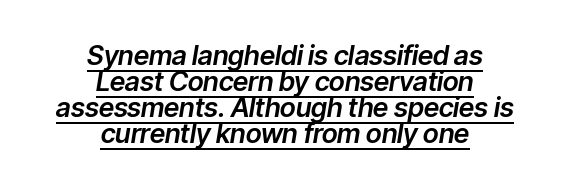
{"italic": "yes", "lean": "right", "slant_degrees": 9, "underline": "yes", "align": "center", "line_spacing": "tight", "line_spacing_ratio": 0.96, "letter_spacing": "normal", "letter_spacing_em": 0.0, "glyph_px": 27}
